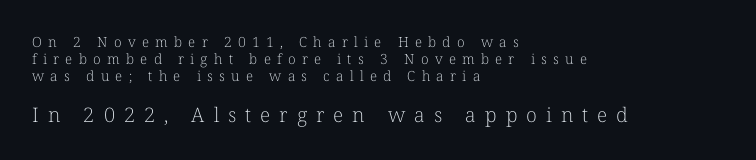
The second block has been scaled up relative to the first. The foot of each line stays bare and open. Which margin do the lines hug? The left one — the right edge is uneven. Rendered with straight, roman letterforms. Someone cranked the tracking dial way up on this one. No heavy texture on the line: the type isn't bold.
